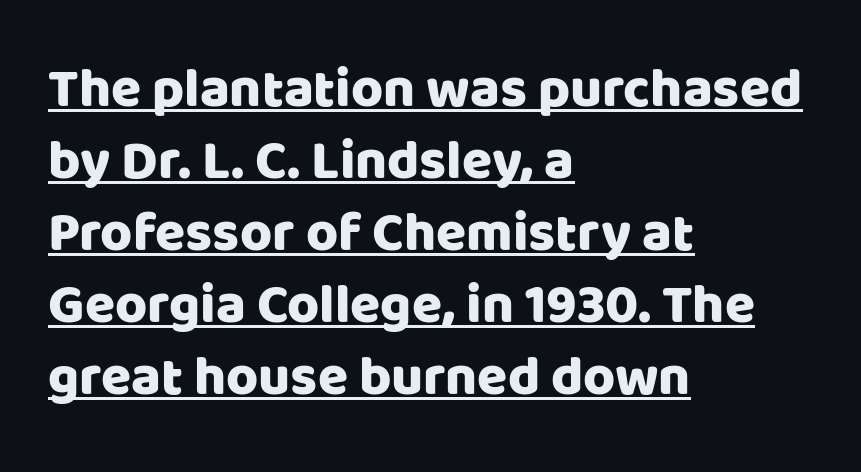
{"serif": "no", "italic": "no", "width": "normal", "stroke_contrast": "low", "x_height": "large", "monospaced": "no", "underline": "yes", "align": "left", "line_spacing": "normal", "line_spacing_ratio": 1.31, "letter_spacing": "normal", "letter_spacing_em": 0.0, "glyph_px": 55}
